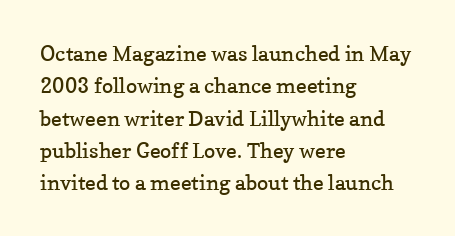
{"italic": "no", "bold": "no", "underline": "no", "align": "left", "line_spacing": "normal", "line_spacing_ratio": 1.54, "letter_spacing": "normal", "letter_spacing_em": 0.0, "glyph_px": 21}
